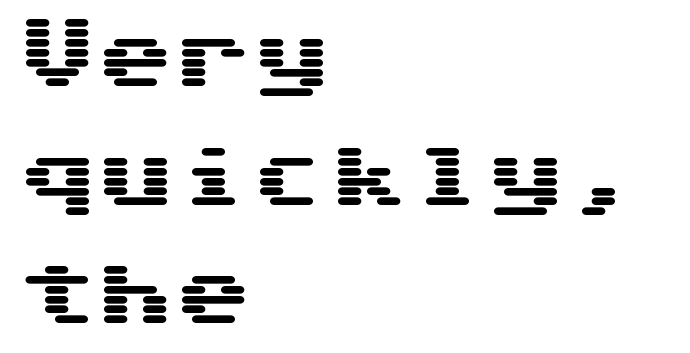
{"serif": "no", "italic": "no", "width": "wide", "stroke_contrast": "medium", "x_height": "medium", "underline": "no", "align": "left", "line_spacing": "normal", "line_spacing_ratio": 1.52, "letter_spacing": "normal", "letter_spacing_em": 0.0, "glyph_px": 78}
